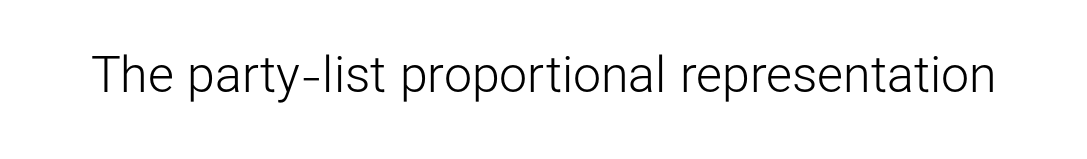
{"serif": "no", "italic": "no", "bold": "no", "weight": "light", "width": "normal", "stroke_contrast": "low", "x_height": "medium", "monospaced": "no", "underline": "no", "letter_spacing": "normal", "letter_spacing_em": 0.0, "glyph_px": 50}
